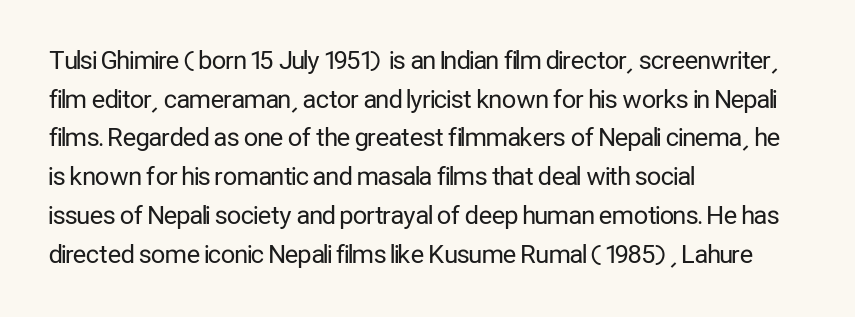
Q: Is the text bold? A: No.
Q: Is the text italic (slanted)? A: No, it is upright.
Q: Is the text underlined? A: No.
Q: How is the paragraph aligned? A: Left-aligned.
Q: Is the spacing between letters normal or unusually wide? A: Normal.
Q: Is the spacing between lines tight, normal or loose? A: Normal.
